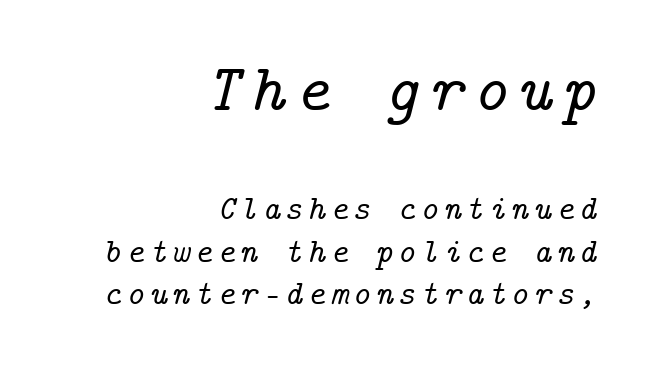
Does the copy run flush right? Yes — the right margin is perfectly even. Leading matches the norm, producing a regular column. The gap between lines stays unmarked. Serif or sans? Serif — the stroke terminals have little feet.
